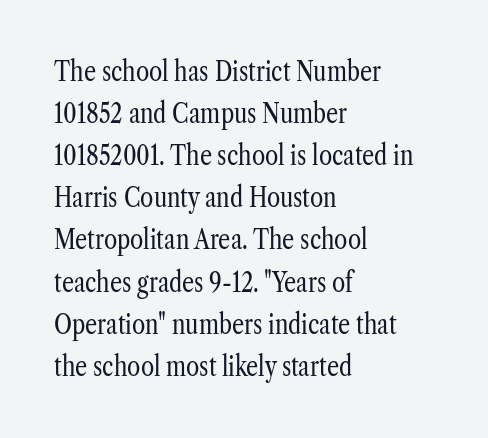
{"italic": "no", "bold": "no", "underline": "no", "align": "left", "line_spacing": "normal", "line_spacing_ratio": 1.56, "letter_spacing": "normal", "letter_spacing_em": 0.0, "glyph_px": 27}
